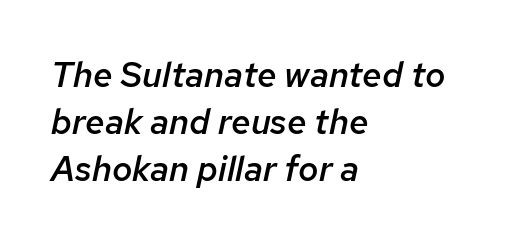
{"italic": "yes", "lean": "right", "slant_degrees": 12, "bold": "semi", "weight": "semibold", "width": "normal", "stroke_contrast": "low", "x_height": "medium", "monospaced": "no", "underline": "no", "align": "left", "line_spacing": "normal", "line_spacing_ratio": 1.34, "letter_spacing": "normal", "letter_spacing_em": 0.0, "glyph_px": 35}
